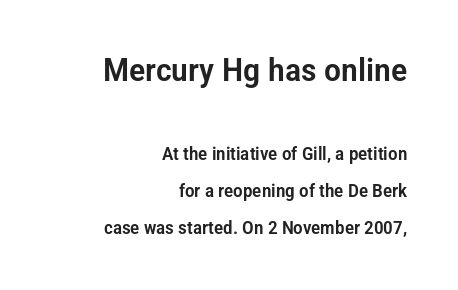
A typesetter would mark this as roman, not italic. Horizontal alignment here is rightward, an uncommon choice for prose. Compared with typical body copy, the letter spacing here is the same. The space beneath each line is pristine and unruled.
